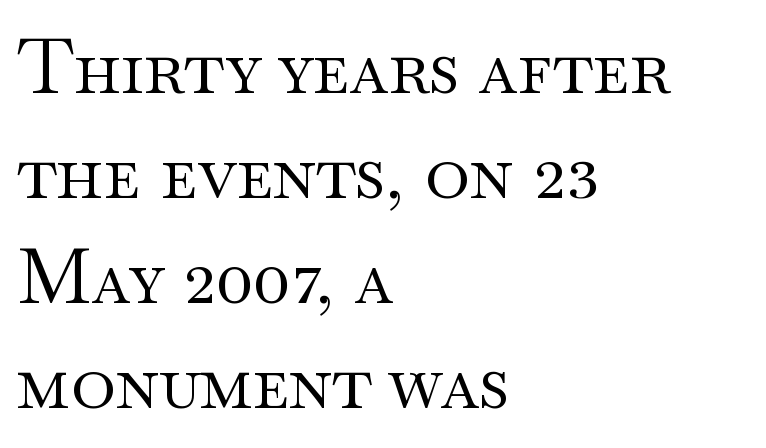
{"serif": "yes", "italic": "no", "bold": "no", "weight": "regular", "width": "wide", "stroke_contrast": "medium", "x_height": "small", "monospaced": "no", "underline": "no", "align": "left", "line_spacing": "normal", "line_spacing_ratio": 1.38, "letter_spacing": "normal", "letter_spacing_em": 0.0, "glyph_px": 76}
